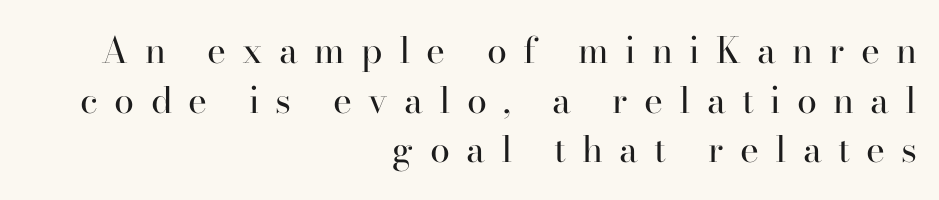
The image shows 36 px regular-weight serif type, upright; set right-aligned, normal line spacing (1.38x), unusually wide letter spacing (+0.45 em), not underlined; high stroke contrast and a small x-height.
